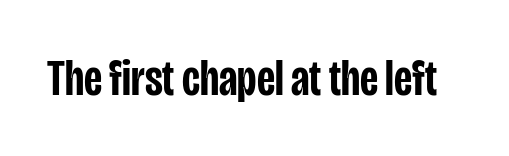
The image shows 51 px semibold, condensed sans-serif type, upright; set normal letter spacing, not underlined; low stroke contrast and a large x-height.
